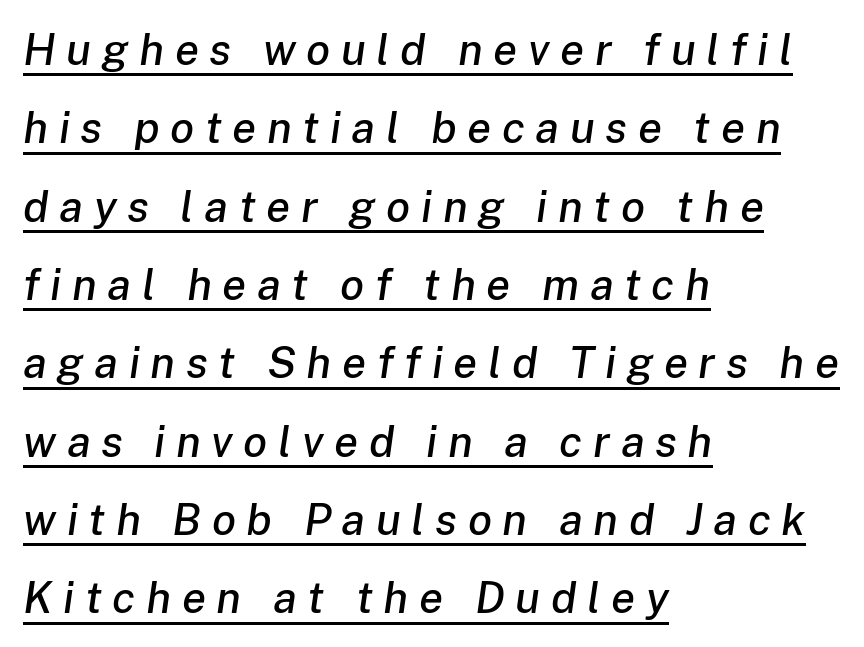
The image shows 44 px text type, italic (leaning right); set left-aligned, line spacing 1.78x, unusually wide letter spacing (+0.24 em), underlined; low stroke contrast and a medium x-height.
